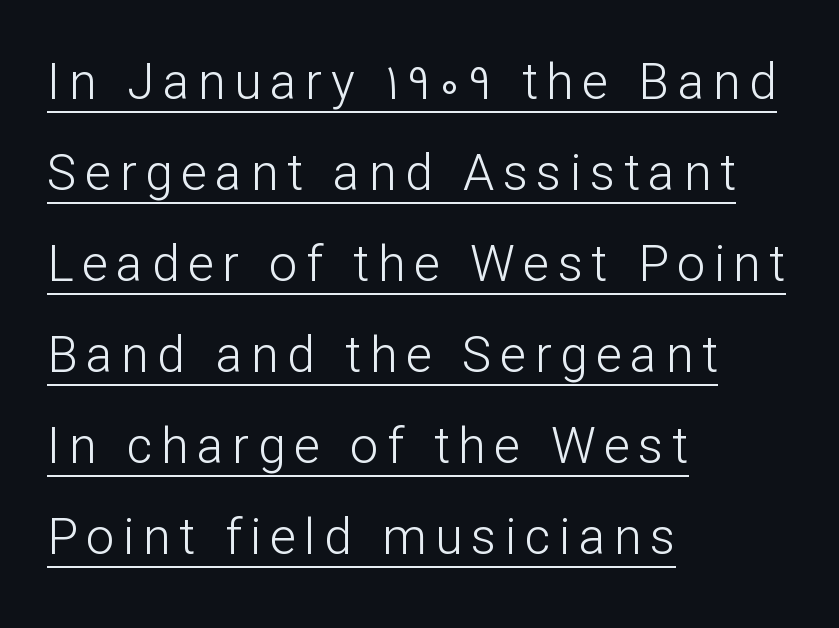
{"serif": "no", "italic": "no", "bold": "no", "weight": "light", "width": "normal", "stroke_contrast": "low", "x_height": "medium", "monospaced": "no", "underline": "yes", "align": "left", "line_spacing_ratio": 1.82, "glyph_px": 50}
